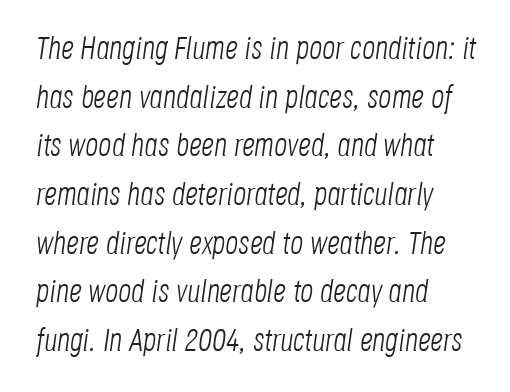
Q: Is the text bold? A: No.
Q: Is the text italic (slanted)? A: Yes, it leans right by about 8 degrees.
Q: Is the text underlined? A: No.
Q: How is the paragraph aligned? A: Left-aligned.
Q: Is the spacing between letters normal or unusually wide? A: Normal.
Q: Is the spacing between lines tight, normal or loose? A: Normal.
Q: Width (condensed, normal, or wide)? A: Condensed.
Q: Stroke contrast? A: Low.
Q: x-height? A: Large.
Q: Monospaced? A: No.
